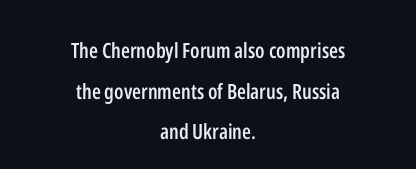
Q: Is the text bold? A: Semi-bold.
Q: Is the text italic (slanted)? A: No, it is upright.
Q: Is the text underlined? A: No.
Q: How is the paragraph aligned? A: Centered.
Q: Is the spacing between letters normal or unusually wide? A: Normal.
Q: Is the spacing between lines tight, normal or loose? A: Loose.
